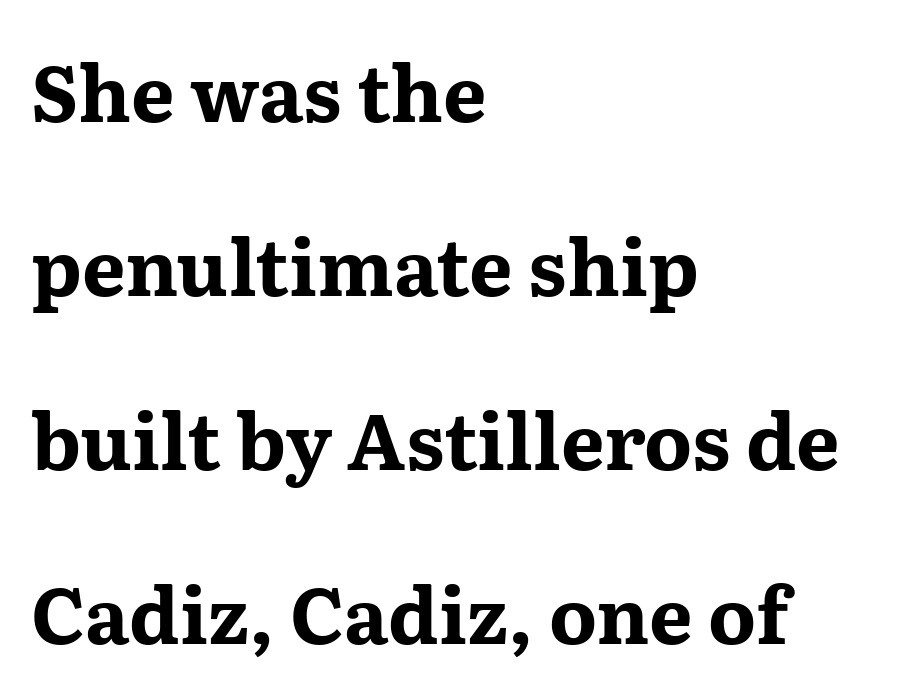
Q: Is the text bold? A: Yes.
Q: Is the text italic (slanted)? A: No, it is upright.
Q: Is the typeface a serif or a sans-serif typeface? A: Serif.
Q: Is the text underlined? A: No.
Q: How is the paragraph aligned? A: Left-aligned.
Q: Is the spacing between letters normal or unusually wide? A: Normal.
Q: Is the spacing between lines tight, normal or loose? A: Loose.
Q: Width (condensed, normal, or wide)? A: Wide.
Q: Stroke contrast? A: Medium.
Q: x-height? A: Medium.
Q: Monospaced? A: No.
